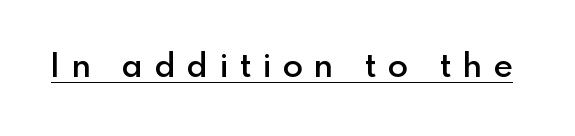
Q: Is the text bold? A: Semi-bold.
Q: Is the text italic (slanted)? A: No, it is upright.
Q: Is the typeface a serif or a sans-serif typeface? A: Sans-serif.
Q: Is the text underlined? A: Yes.
Q: Is the spacing between letters normal or unusually wide? A: Unusually wide.
Q: Width (condensed, normal, or wide)? A: Normal.
Q: x-height? A: Small.
Q: Monospaced? A: No.
